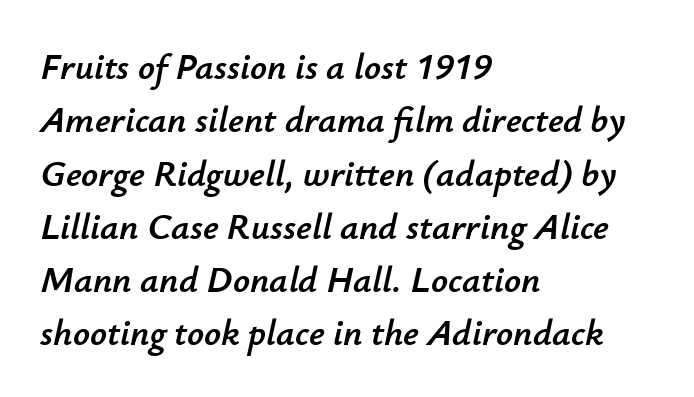
Q: Is the text italic (slanted)? A: Yes, it leans right by about 12 degrees.
Q: Is the text underlined? A: No.
Q: How is the paragraph aligned? A: Left-aligned.
Q: Is the spacing between letters normal or unusually wide? A: Normal.
Q: Is the spacing between lines tight, normal or loose? A: Normal.
Q: Width (condensed, normal, or wide)? A: Normal.
Q: Stroke contrast? A: Low.
Q: x-height? A: Small.
Q: Monospaced? A: No.
